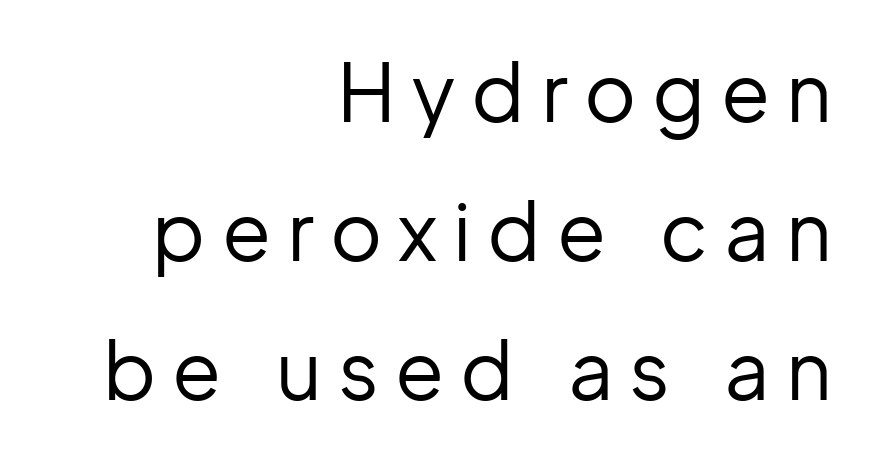
{"serif": "no", "italic": "no", "bold": "no", "weight": "regular", "width": "normal", "stroke_contrast": "low", "x_height": "medium", "monospaced": "no", "underline": "no", "align": "right", "line_spacing_ratio": 1.74, "letter_spacing": "wide", "letter_spacing_em": 0.2, "glyph_px": 80}
